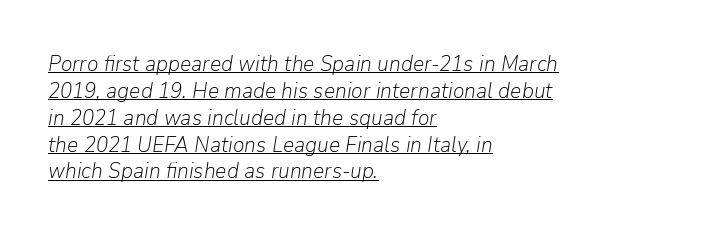
The image shows 22 px text type, italic (leaning right); set left-aligned, line spacing 1.22x, normal letter spacing, underlined.
